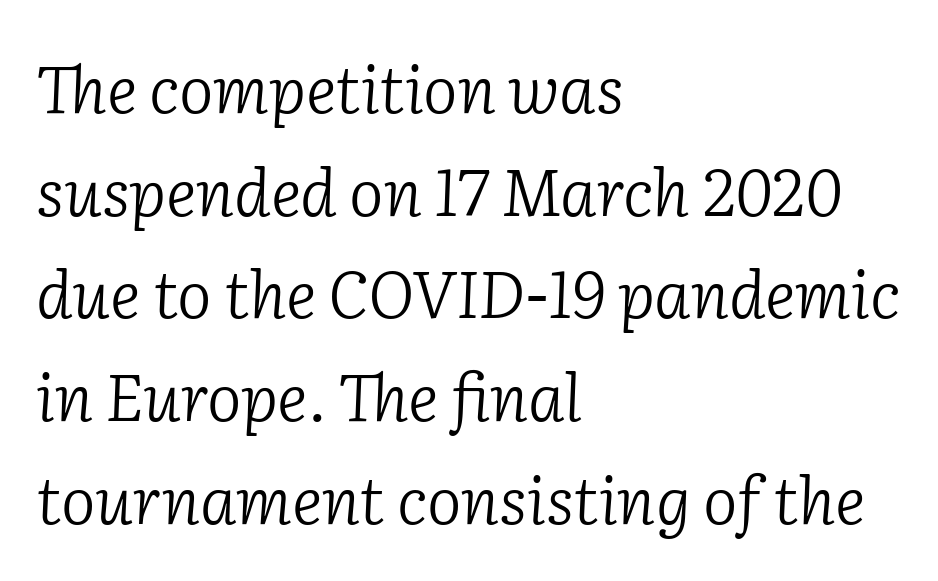
Proportional: the letters do not fall into vertical columns. Does the copy run flush right? No — it runs flush left. A typesetter would label this face a serif. Honestly, there is no underline to notice here at all. No letter is thick-stroked: the sample isn't bold.
